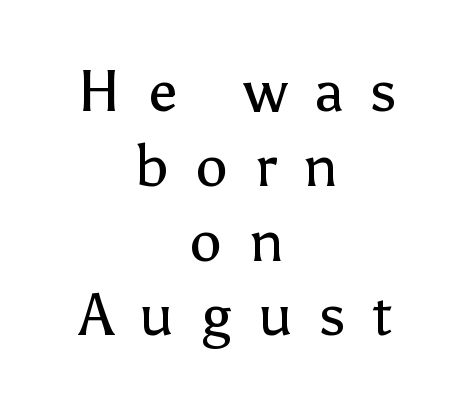
Q: Is the text bold? A: No.
Q: Is the text italic (slanted)? A: No, it is upright.
Q: Is the typeface a serif or a sans-serif typeface? A: Sans-serif.
Q: Is the text underlined? A: No.
Q: How is the paragraph aligned? A: Centered.
Q: Is the spacing between letters normal or unusually wide? A: Unusually wide.
Q: Is the spacing between lines tight, normal or loose? A: Normal.
Q: Width (condensed, normal, or wide)? A: Normal.
Q: Stroke contrast? A: Low.
Q: x-height? A: Medium.
Q: Monospaced? A: No.
